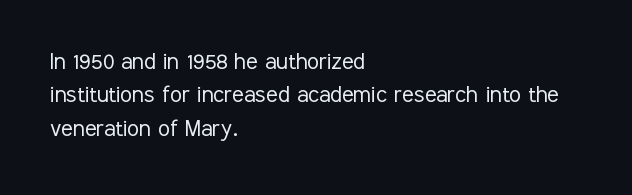
{"italic": "no", "bold": "no", "underline": "no", "align": "left", "line_spacing_ratio": 1.24, "letter_spacing": "normal", "letter_spacing_em": 0.0, "glyph_px": 27}
